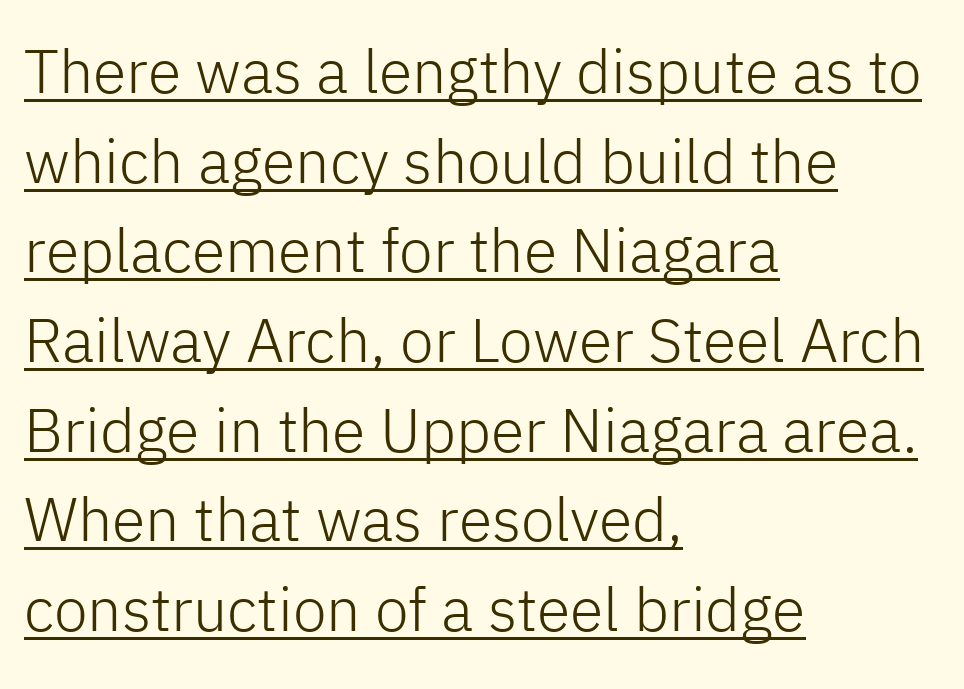
Q: Is the text bold? A: No.
Q: Is the text italic (slanted)? A: No, it is upright.
Q: Is the typeface a serif or a sans-serif typeface? A: Sans-serif.
Q: Is the text underlined? A: Yes.
Q: How is the paragraph aligned? A: Left-aligned.
Q: Is the spacing between letters normal or unusually wide? A: Normal.
Q: Is the spacing between lines tight, normal or loose? A: Normal.
Q: Width (condensed, normal, or wide)? A: Normal.
Q: Stroke contrast? A: Low.
Q: x-height? A: Medium.
Q: Monospaced? A: No.
